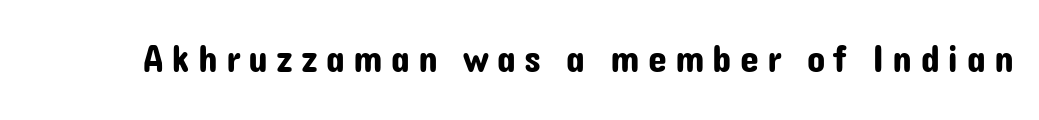
The image shows 38 px sans-serif type, upright; set unusually wide letter spacing (+0.21 em), not underlined; low stroke contrast and a medium x-height.
